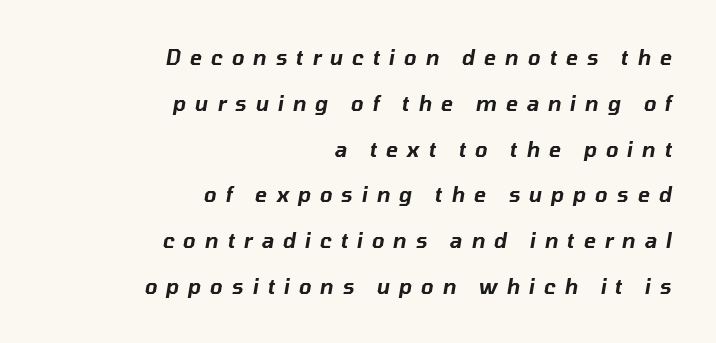
Q: Is the text italic (slanted)? A: Yes, it leans right by about 10 degrees.
Q: Is the text underlined? A: No.
Q: How is the paragraph aligned? A: Right-aligned.
Q: Is the spacing between letters normal or unusually wide? A: Unusually wide.
Q: Is the spacing between lines tight, normal or loose? A: Loose.
